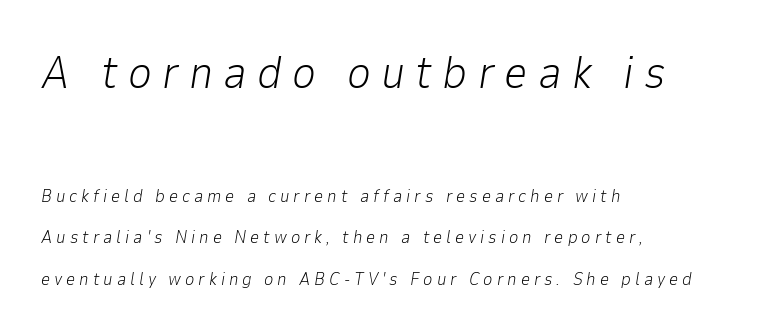
{"italic": "yes", "lean": "right", "slant_degrees": 9, "bold": "no", "weight": "light", "width": "normal", "stroke_contrast": "low", "x_height": "medium", "monospaced": "no", "underline": "no", "align": "left", "line_spacing": "loose", "line_spacing_ratio": 2.29, "letter_spacing": "wide", "letter_spacing_em": 0.22, "larger_block": "first", "size_ratio": 2.56, "glyph_px": 46}
